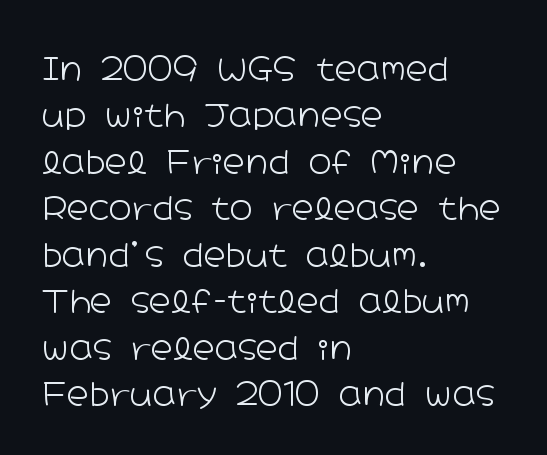
Character widths vary here, with narrow letters taking less room than wide ones. The text block is weighted toward the left margin, trailing off unevenly rightward. The foot of each line stays bare and open. Notice how descenders clear the ascenders below comfortably — that's standard leading.
